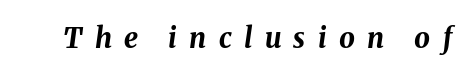
Q: Is the text bold? A: Yes.
Q: Is the text italic (slanted)? A: Yes, it leans right by about 8 degrees.
Q: Is the text underlined? A: No.
Q: Is the spacing between letters normal or unusually wide? A: Unusually wide.
Q: Width (condensed, normal, or wide)? A: Normal.
Q: Stroke contrast? A: Medium.
Q: x-height? A: Medium.
Q: Monospaced? A: No.
